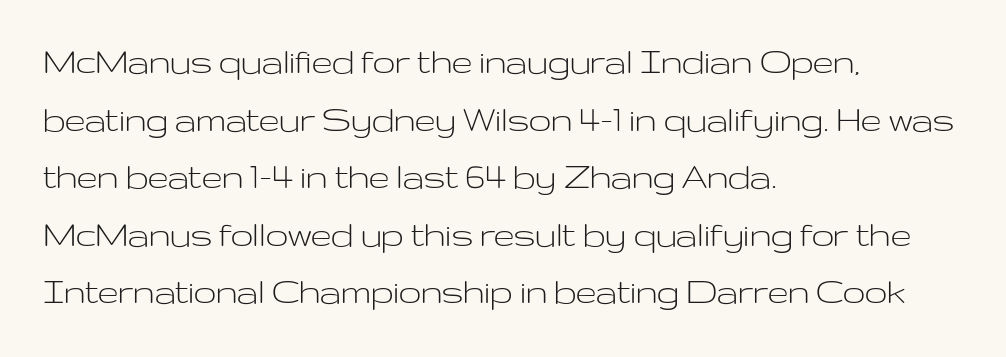
Is the block centered? No — it sits flush against the left margin. The lines sit at an ordinary, default distance from one another. Nothing unusual about the tracking: characters are spaced as the font intends. Check where the strokes stop: nothing finishes them off — pure sans. Plain, unruled lines of type. Character widths vary here, with narrow letters taking less room than wide ones.
